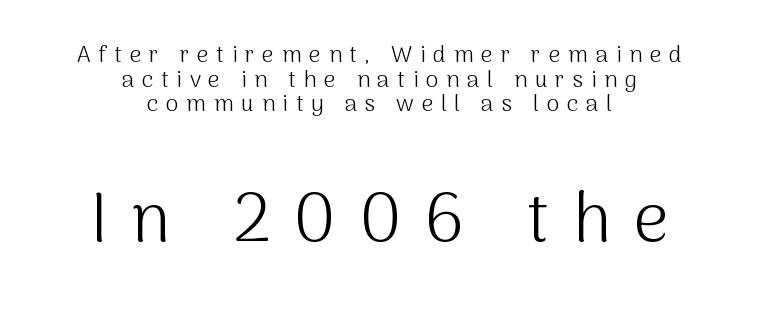
The image shows 69 px light sans-serif type, upright; set centered, tight line spacing (1.07x), unusually wide letter spacing (+0.33 em), not underlined; the second (bottom) block is 3.0x larger; medium stroke contrast and a medium x-height.
